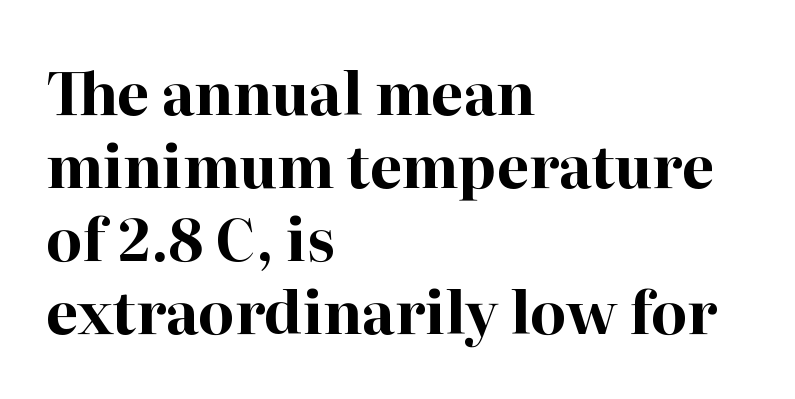
{"serif": "yes", "italic": "no", "bold": "yes", "weight": "bold", "width": "normal", "stroke_contrast": "high", "x_height": "medium", "monospaced": "no", "underline": "no", "align": "left", "line_spacing": "normal", "line_spacing_ratio": 1.26, "letter_spacing": "normal", "letter_spacing_em": 0.0, "glyph_px": 58}
